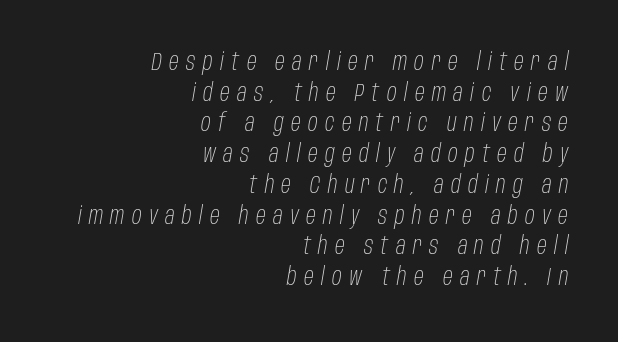
The zone under the glyphs is completely vacant. These lines are set flush right with a ragged left edge. The type is letterspaced generously, with wide tracking. Stems and bowls with no extra thickness — not bold.
